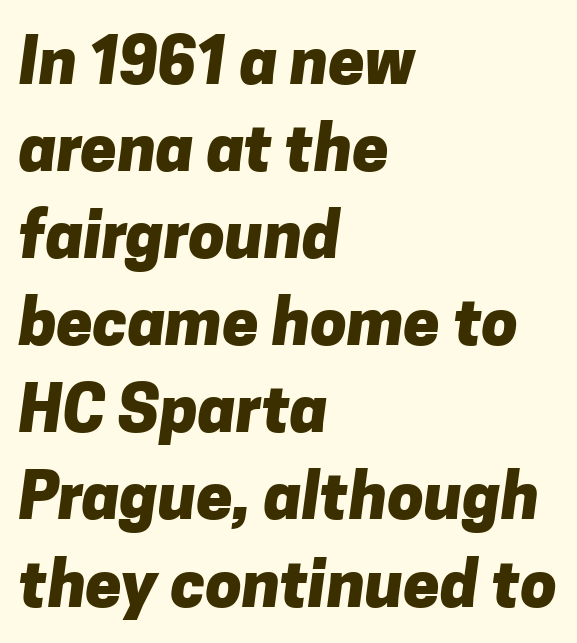
Nope, no serifs anywhere on these letters. Each letter keeps its own natural width here, so spacing adapts to shape. Normally led — the rows are evenly, conventionally spaced. Each line starts at the same left margin while the right side varies.
